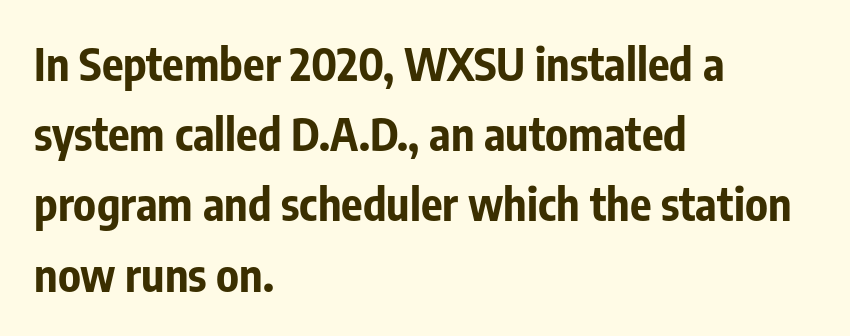
{"serif": "no", "italic": "no", "bold": "yes", "weight": "bold", "width": "condensed", "stroke_contrast": "low", "x_height": "medium", "monospaced": "no", "underline": "no", "align": "left", "line_spacing": "normal", "line_spacing_ratio": 1.56, "letter_spacing": "normal", "letter_spacing_em": 0.0, "glyph_px": 45}
